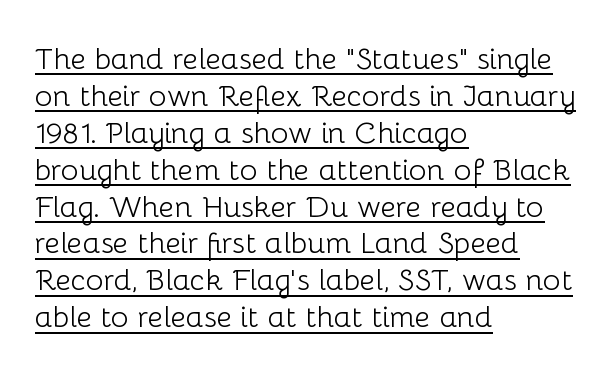
Q: Is the text bold? A: No.
Q: Is the text italic (slanted)? A: No, it is upright.
Q: Is the typeface a serif or a sans-serif typeface? A: Sans-serif.
Q: Is the text underlined? A: Yes.
Q: How is the paragraph aligned? A: Left-aligned.
Q: Is the spacing between letters normal or unusually wide? A: Normal.
Q: Width (condensed, normal, or wide)? A: Normal.
Q: Stroke contrast? A: Low.
Q: x-height? A: Medium.
Q: Monospaced? A: No.
